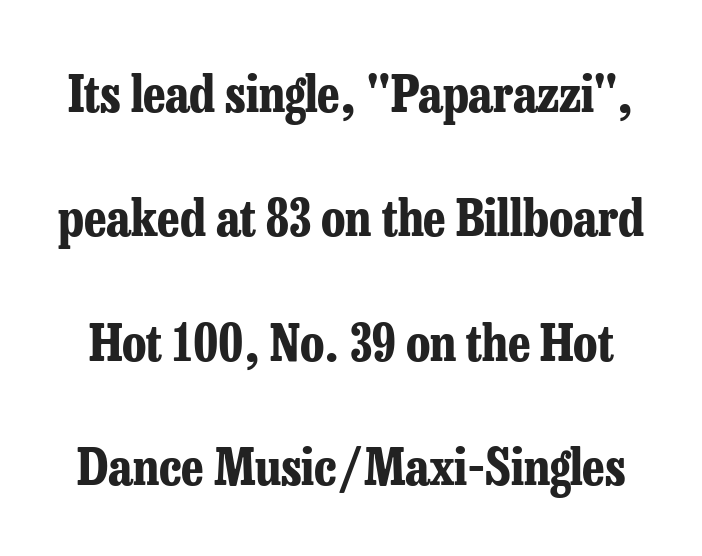
{"serif": "yes", "italic": "no", "bold": "yes", "weight": "bold", "width": "condensed", "stroke_contrast": "low", "x_height": "medium", "monospaced": "no", "underline": "no", "line_spacing": "loose", "line_spacing_ratio": 2.44, "letter_spacing": "normal", "letter_spacing_em": 0.0, "glyph_px": 51}
